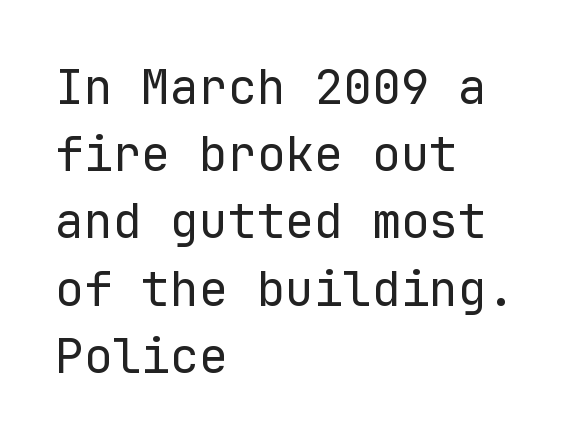
Q: Is the text bold? A: No.
Q: Is the text italic (slanted)? A: No, it is upright.
Q: Is the typeface a serif or a sans-serif typeface? A: Sans-serif.
Q: Is the text underlined? A: No.
Q: How is the paragraph aligned? A: Left-aligned.
Q: Is the spacing between letters normal or unusually wide? A: Normal.
Q: Is the spacing between lines tight, normal or loose? A: Normal.
Q: Width (condensed, normal, or wide)? A: Normal.
Q: Stroke contrast? A: Low.
Q: x-height? A: Medium.
Q: Monospaced? A: Yes.
